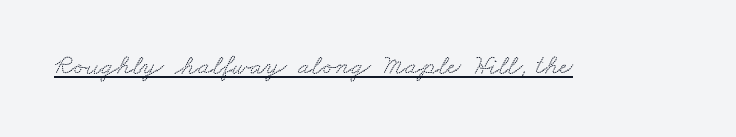
The letterforms sit shoulder to shoulder at normal distance. You could not count columns in this text — the font is proportionally spaced. Has an underline been added? It has.
